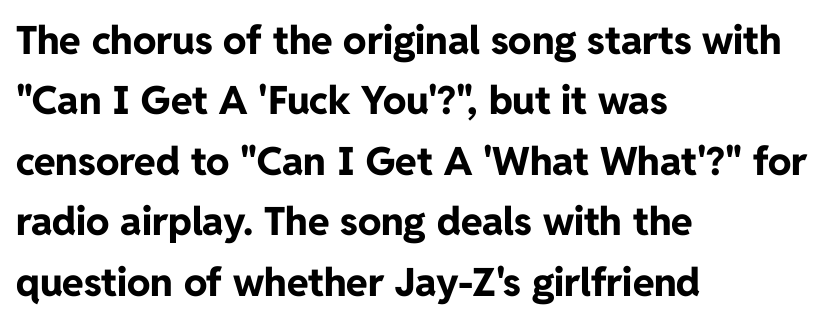
The image shows 39 px bold sans-serif type, upright; set left-aligned, normal line spacing (1.55x), normal letter spacing, not underlined; low stroke contrast and a medium x-height.
